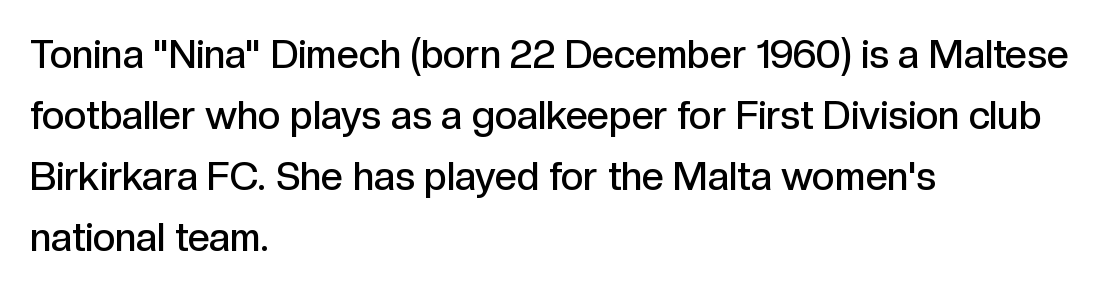
{"serif": "no", "italic": "no", "bold": "semi", "weight": "semibold", "width": "normal", "x_height": "medium", "monospaced": "no", "underline": "no", "align": "left", "line_spacing": "normal", "line_spacing_ratio": 1.56, "letter_spacing": "normal", "letter_spacing_em": 0.0, "glyph_px": 39}
